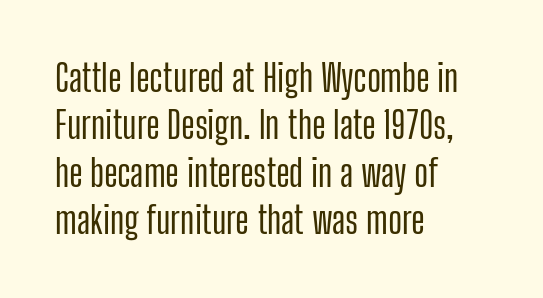
No feet cap the strokes, marking this as sans-serif type. The designer left line spacing at the default. There is no visible air inserted between adjacent glyphs. Caption: multi-line text, flush left, ragged right. The face used here is proportionally spaced, like ordinary book or web type. This is the regular roman posture of the typeface.
